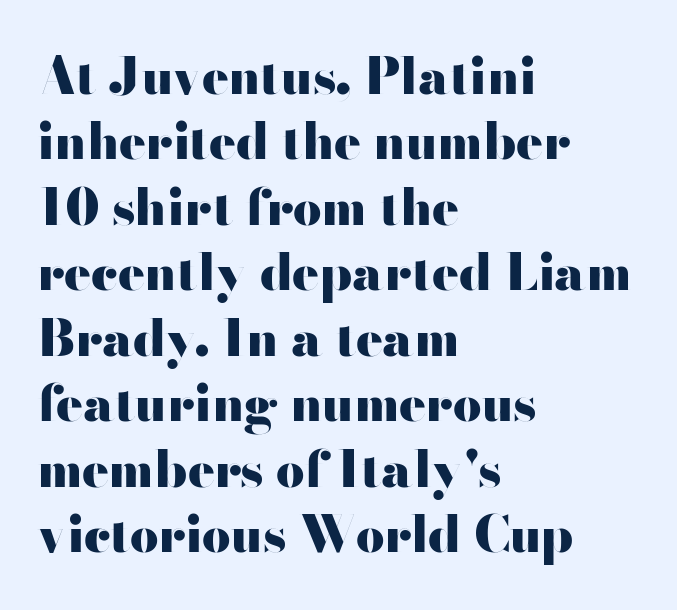
The image shows 50 px heavy, wide sans-serif type, upright; set left-aligned, normal line spacing (1.31x), normal letter spacing, not underlined; high stroke contrast and a small x-height.
